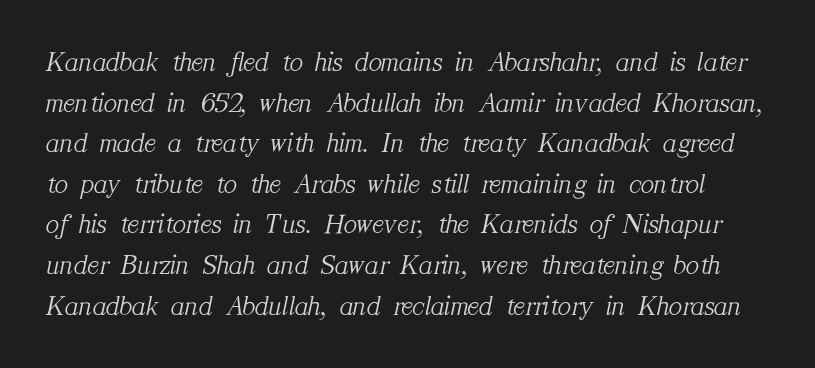
The image shows 28 px light serif type, italic (leaning right); set normal line spacing (1.45x), normal letter spacing, not underlined; medium stroke contrast and a medium x-height.
